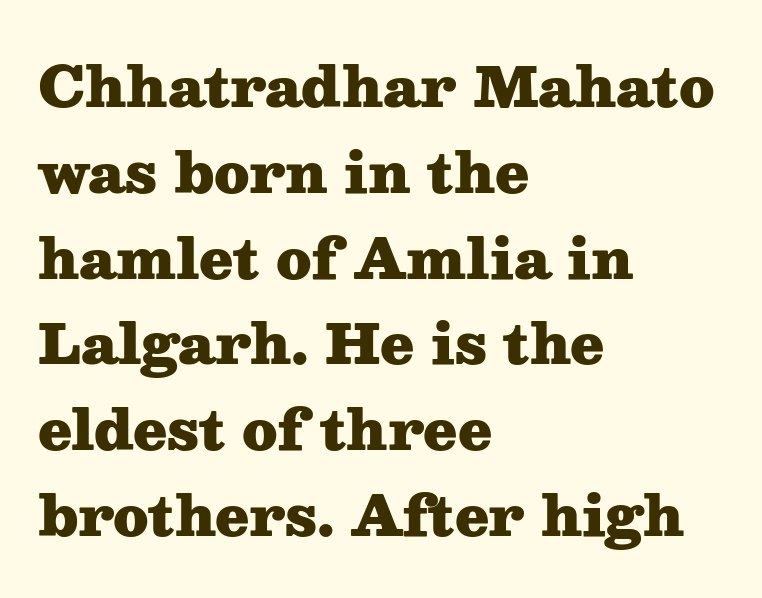
The image shows 55 px heavy, wide serif type, upright; set left-aligned, normal line spacing (1.56x), normal letter spacing, not underlined; medium stroke contrast and a medium x-height.
